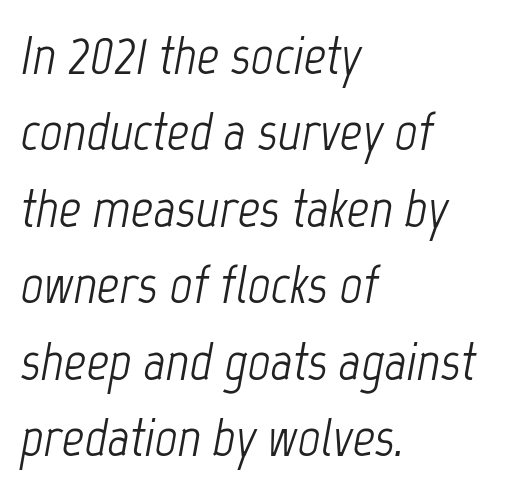
{"italic": "yes", "lean": "right", "slant_degrees": 12, "bold": "no", "weight": "light", "width": "condensed", "stroke_contrast": "low", "x_height": "medium", "monospaced": "no", "underline": "no", "align": "left", "line_spacing": "normal", "line_spacing_ratio": 1.39, "letter_spacing": "normal", "letter_spacing_em": 0.0, "glyph_px": 55}
